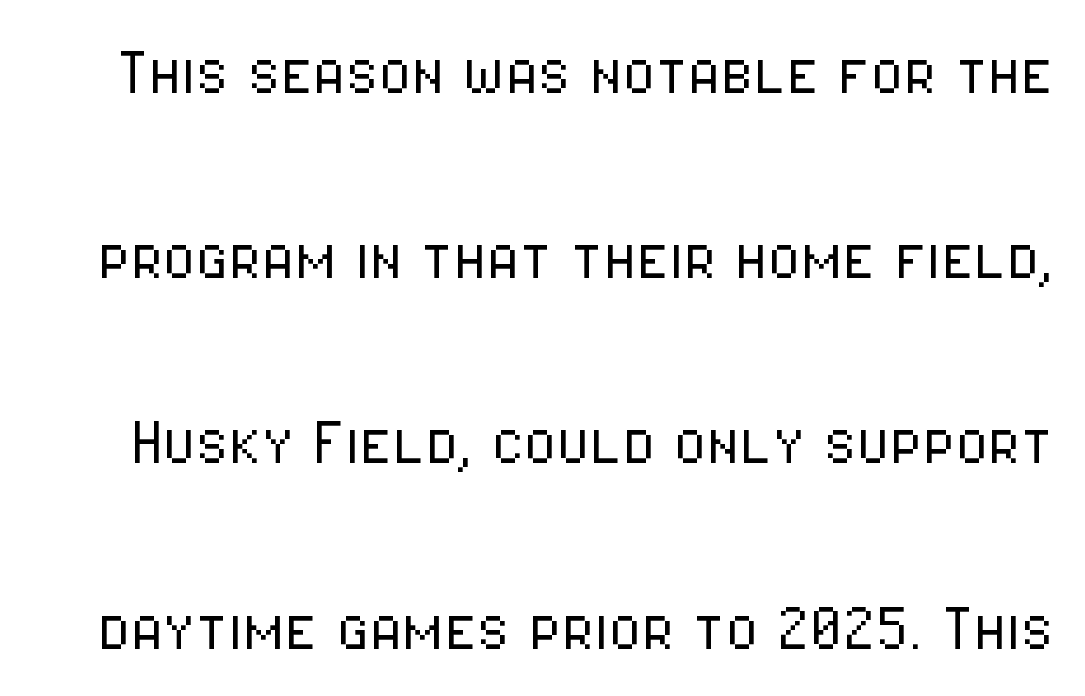
The image shows 75 px light, condensed sans-serif type, upright; set loose line spacing (2.47x), normal letter spacing, not underlined; low stroke contrast and a medium x-height.
